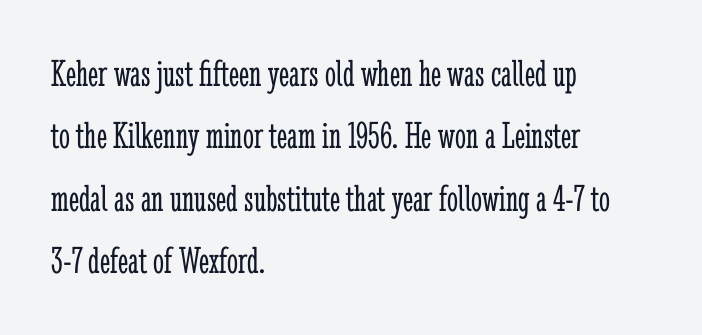
The rows are spaced the way most documents space them. Beneath every word, the page is bare. The tracking reads as untouched default to a designer's eye. The rendering uses natural spacing where letterforms have individual widths. Reading down the block, your eye returns to a fixed left position each line. Observe the serifs anchoring each vertical stroke in this sample.
